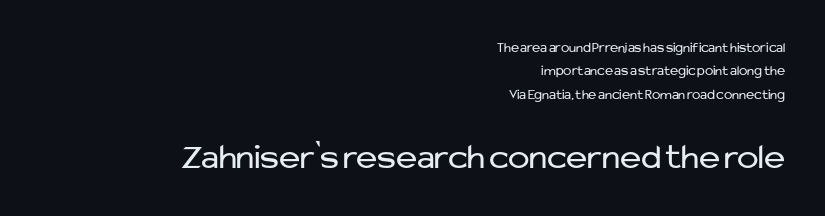
The image shows 36 px regular-weight sans-serif type, upright; set right-aligned, normal line spacing (1.67x), normal letter spacing, not underlined; the second (bottom) block is 2.57x larger; low stroke contrast and a medium x-height.
